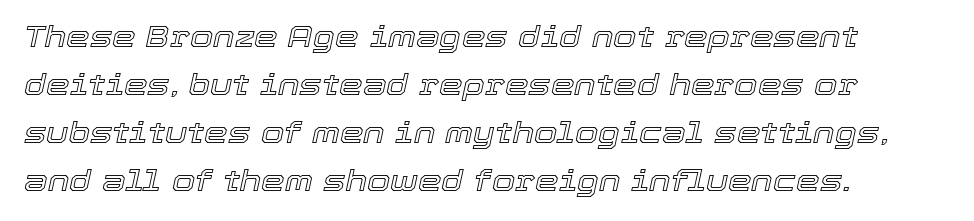
{"italic": "yes", "lean": "right", "slant_degrees": 12, "width": "normal", "x_height": "medium", "monospaced": "no", "underline": "no", "align": "left", "line_spacing": "normal", "line_spacing_ratio": 1.6, "letter_spacing": "normal", "letter_spacing_em": 0.0, "glyph_px": 30}
